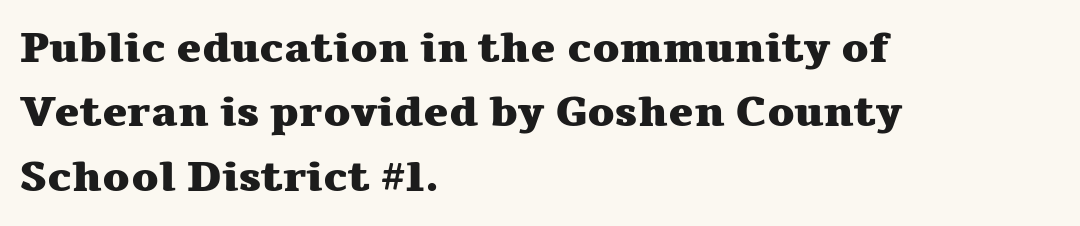
Q: Is the text bold? A: Yes.
Q: Is the text italic (slanted)? A: No, it is upright.
Q: Is the typeface a serif or a sans-serif typeface? A: Serif.
Q: Is the text underlined? A: No.
Q: How is the paragraph aligned? A: Left-aligned.
Q: Is the spacing between letters normal or unusually wide? A: Normal.
Q: Is the spacing between lines tight, normal or loose? A: Normal.
Q: Width (condensed, normal, or wide)? A: Wide.
Q: Stroke contrast? A: Medium.
Q: x-height? A: Medium.
Q: Monospaced? A: No.
